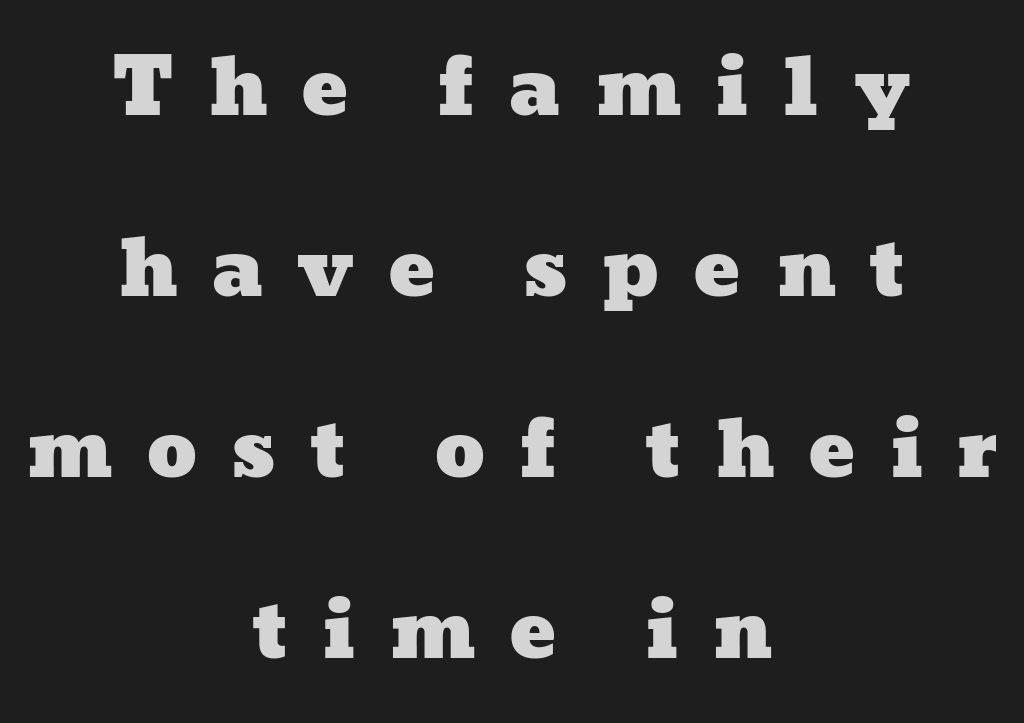
Q: Is the text underlined? A: No.
Q: How is the paragraph aligned? A: Centered.
Q: Is the spacing between letters normal or unusually wide? A: Unusually wide.
Q: Is the spacing between lines tight, normal or loose? A: Loose.
Q: Width (condensed, normal, or wide)? A: Wide.
Q: Stroke contrast? A: Low.
Q: x-height? A: Medium.
Q: Monospaced? A: No.
